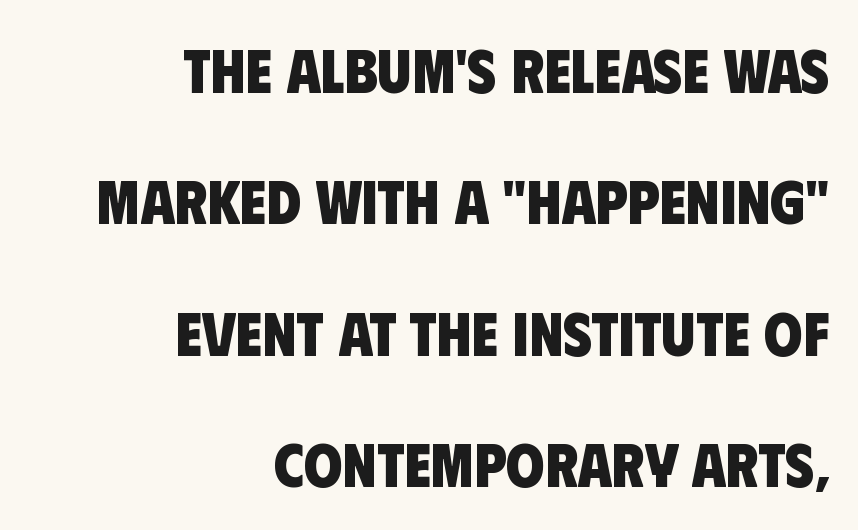
The image shows 62 px heavy, condensed sans-serif type; set right-aligned, loose line spacing (2.12x), normal letter spacing, not underlined; low stroke contrast and a large x-height.
